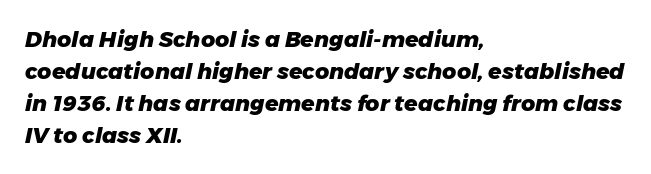
Q: Is the text bold? A: Yes.
Q: Is the text italic (slanted)? A: Yes, it leans right by about 11 degrees.
Q: Is the text underlined? A: No.
Q: How is the paragraph aligned? A: Left-aligned.
Q: Is the spacing between letters normal or unusually wide? A: Normal.
Q: Is the spacing between lines tight, normal or loose? A: Normal.
